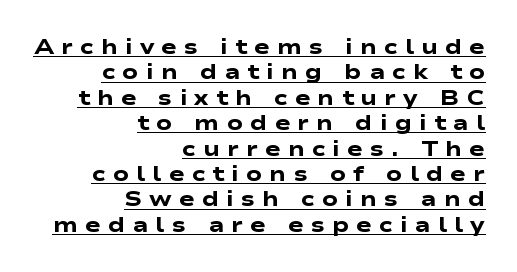
A baseline rule has been typeset under these characters. Heavy, bold letterforms. Short note: letters widely spaced. Teacher's note: observe the even right margin — that is flush-right alignment.
